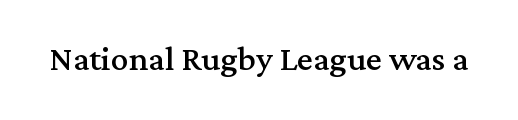
The image shows 44 px regular-weight serif type, upright; set normal letter spacing, not underlined; medium stroke contrast and a medium x-height.
